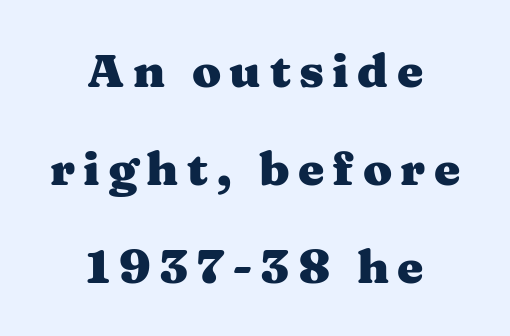
Just letters on the line, the space beneath them empty. Is there any slant? The stems are plumb. The letters are bold, with thick, heavy strokes. Font category for this specimen: serif. Each new line begins a long way beneath the previous one.
